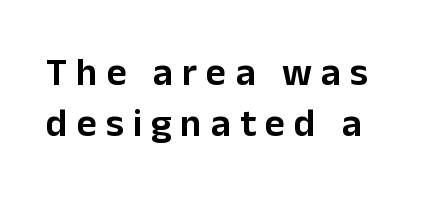
{"serif": "no", "italic": "no", "width": "normal", "stroke_contrast": "low", "x_height": "medium", "monospaced": "no", "underline": "no", "line_spacing": "normal", "line_spacing_ratio": 1.3, "letter_spacing": "wide", "letter_spacing_em": 0.23, "glyph_px": 39}
